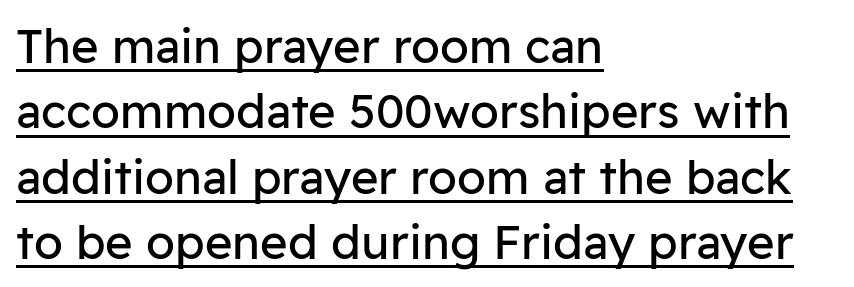
The image shows 47 px regular-weight sans-serif type, upright; set left-aligned, normal line spacing (1.39x), normal letter spacing, underlined; low stroke contrast and a medium x-height.
